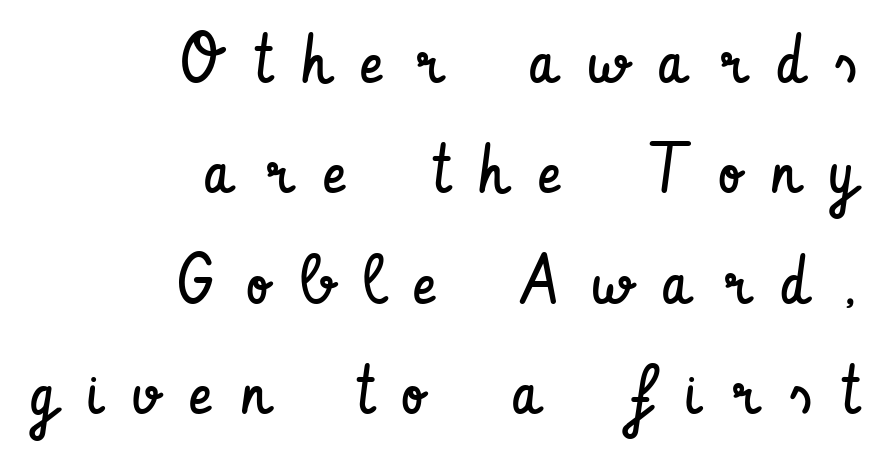
The image shows 69 px regular-weight, condensed sans-serif type, upright; set right-aligned, normal line spacing (1.6x), unusually wide letter spacing (+0.45 em), not underlined; low stroke contrast and a small x-height.
